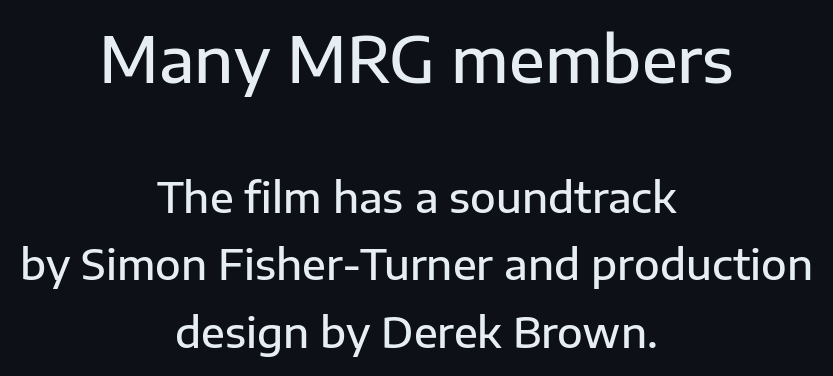
The passage shown has conventional tracking throughout. One glance says typical: line gaps are just what's usual. Set as a demibold, roughly 600 on the weight scale. These lines are centered, leaving both edges ragged. The type family on display is of the sans-serif kind.
